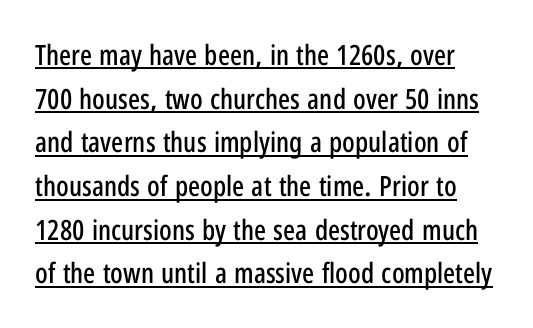
{"serif": "no", "italic": "no", "width": "condensed", "stroke_contrast": "low", "x_height": "medium", "monospaced": "no", "underline": "yes", "line_spacing": "normal", "line_spacing_ratio": 1.56, "letter_spacing": "normal", "letter_spacing_em": 0.0, "glyph_px": 28}
